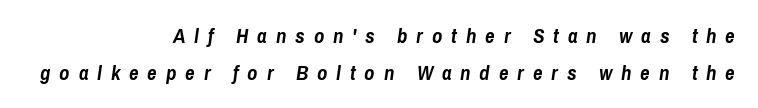
{"italic": "yes", "lean": "right", "slant_degrees": 8, "bold": "yes", "underline": "no", "align": "right", "line_spacing_ratio": 1.76, "letter_spacing": "wide", "letter_spacing_em": 0.42, "glyph_px": 21}
